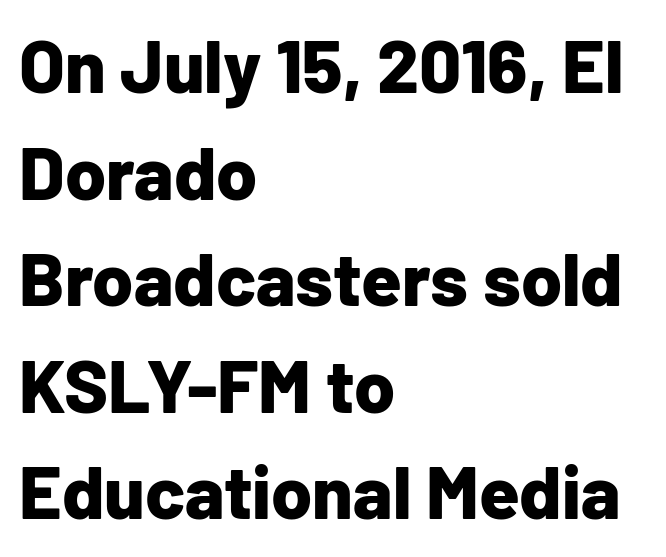
The image shows 74 px bold sans-serif type, upright; set left-aligned, normal line spacing (1.44x), normal letter spacing, not underlined; low stroke contrast and a medium x-height.
